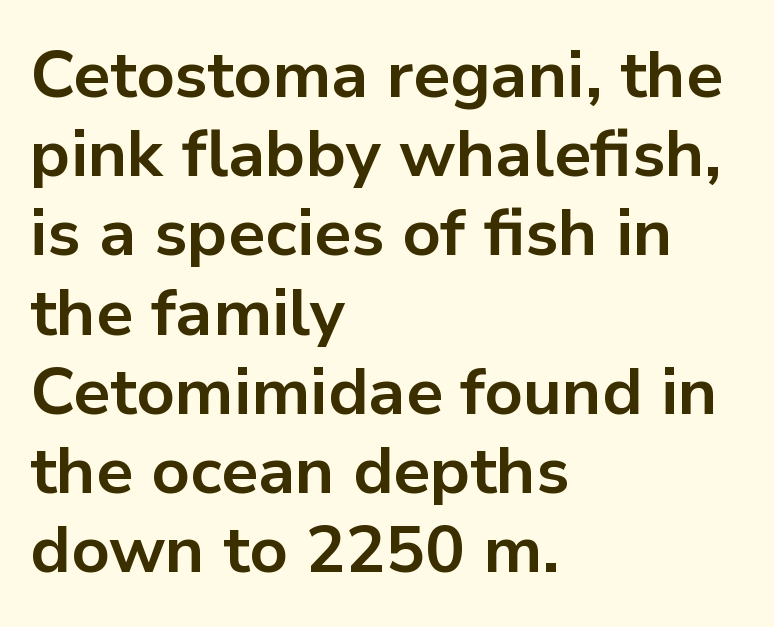
{"serif": "no", "italic": "no", "bold": "yes", "weight": "bold", "width": "normal", "stroke_contrast": "low", "x_height": "medium", "monospaced": "no", "underline": "no", "align": "left", "line_spacing_ratio": 1.2, "letter_spacing": "normal", "letter_spacing_em": 0.0, "glyph_px": 66}
